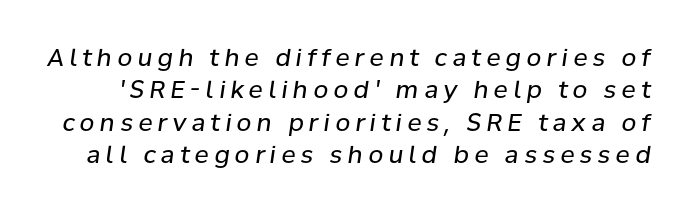
{"italic": "yes", "lean": "right", "slant_degrees": 8, "bold": "no", "underline": "no", "line_spacing": "normal", "line_spacing_ratio": 1.35, "letter_spacing": "wide", "letter_spacing_em": 0.22, "glyph_px": 24}
